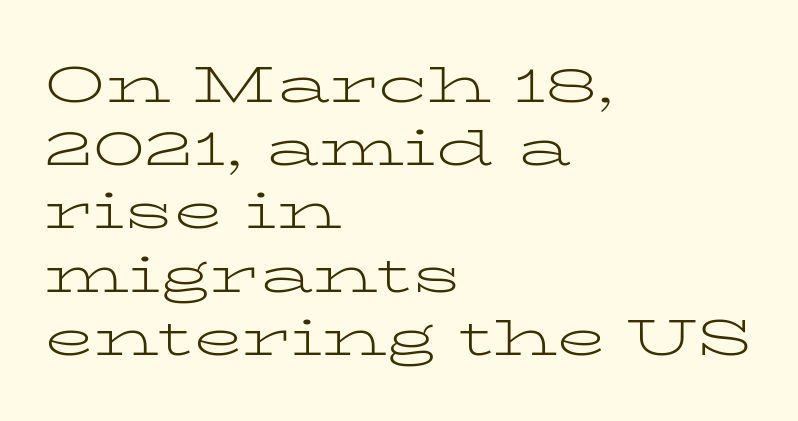
The line texture is even and compact thanks to regular tracking. The passage shown is typeset with a serif family. Is this a fixed-width face? No — the glyphs have proportional, varying widths. The zone under the glyphs is completely vacant. The font is comparable to plain body text, perhaps lighter. The lettering holds an erect, upright posture throughout.
